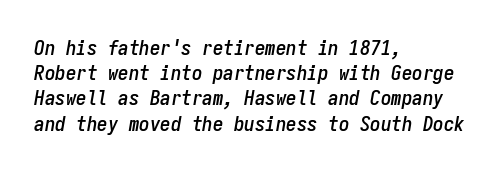
Alignment: flush left. The gaps between neighbouring characters are ordinary and unremarkable. Yep, that's italic — everything's leaning. Has an underline been added? It has not.
